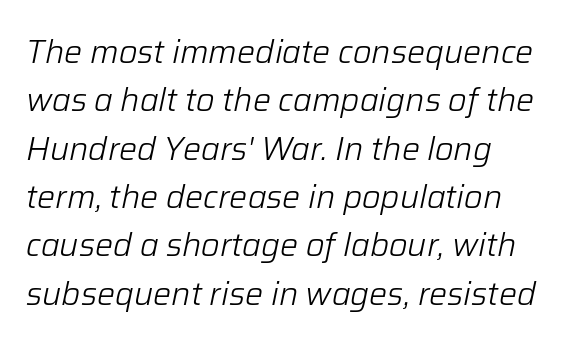
{"italic": "yes", "lean": "right", "slant_degrees": 12, "bold": "no", "weight": "light", "width": "normal", "stroke_contrast": "low", "x_height": "medium", "monospaced": "no", "underline": "no", "align": "left", "line_spacing": "normal", "line_spacing_ratio": 1.51, "letter_spacing": "normal", "letter_spacing_em": 0.0, "glyph_px": 32}
